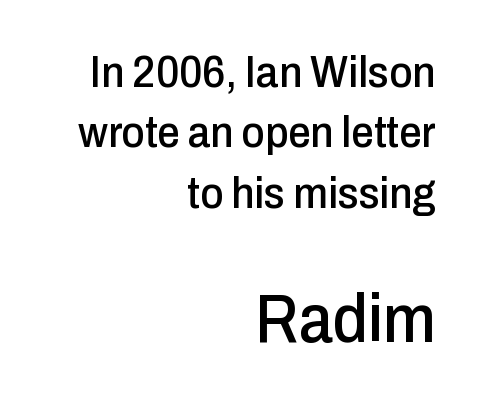
Q: Is the text italic (slanted)? A: No, it is upright.
Q: Is the typeface a serif or a sans-serif typeface? A: Sans-serif.
Q: Is the text underlined? A: No.
Q: How is the paragraph aligned? A: Right-aligned.
Q: Is the spacing between letters normal or unusually wide? A: Normal.
Q: Is the spacing between lines tight, normal or loose? A: Normal.
Q: Which block of text is set in a larger size, the first (top) or the second (bottom)? A: The second (bottom) one.
Q: Width (condensed, normal, or wide)? A: Condensed.
Q: Stroke contrast? A: Low.
Q: x-height? A: Medium.
Q: Monospaced? A: No.
